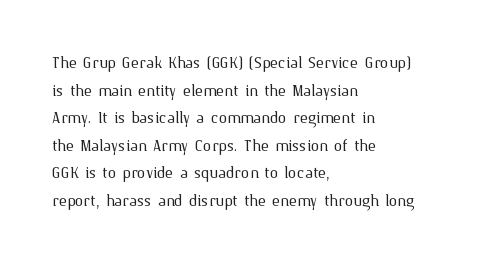
{"italic": "no", "bold": "no", "underline": "no", "align": "left", "line_spacing": "normal", "line_spacing_ratio": 1.31, "letter_spacing": "normal", "letter_spacing_em": 0.0, "glyph_px": 21}
